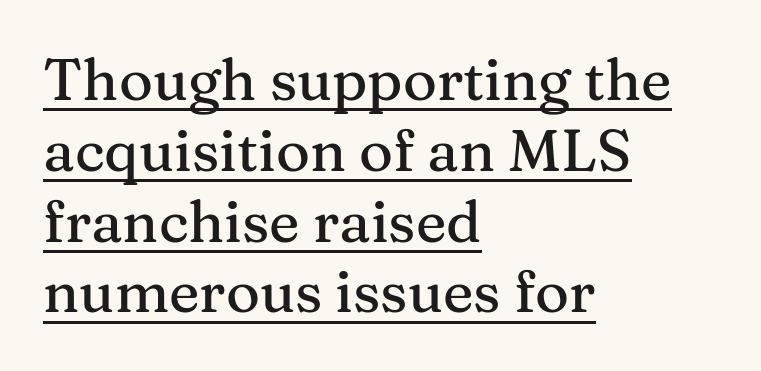
The image shows 58 px serif type, upright; set left-aligned, line spacing 1.22x, normal letter spacing, underlined; medium stroke contrast and a medium x-height.
